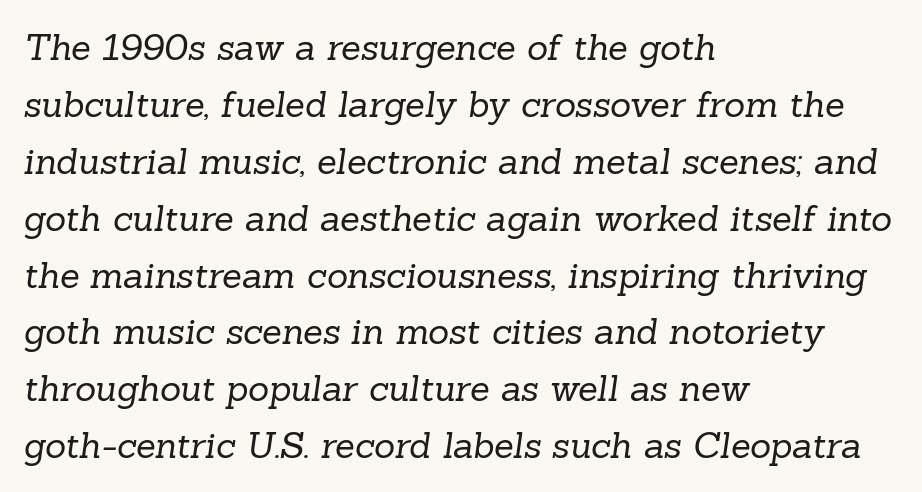
{"serif": "yes", "bold": "no", "weight": "regular", "width": "normal", "stroke_contrast": "low", "x_height": "medium", "monospaced": "no", "underline": "no", "align": "left", "line_spacing": "normal", "line_spacing_ratio": 1.58, "letter_spacing": "normal", "letter_spacing_em": 0.0, "glyph_px": 36}
